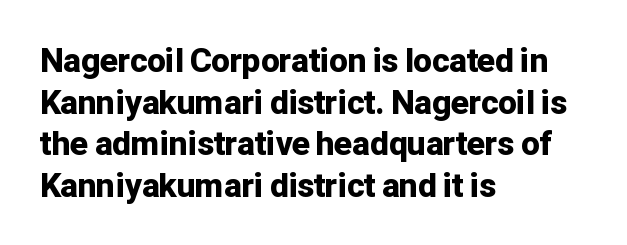
{"serif": "no", "italic": "no", "bold": "yes", "weight": "bold", "width": "normal", "stroke_contrast": "low", "x_height": "medium", "monospaced": "no", "underline": "no", "align": "left", "line_spacing": "normal", "line_spacing_ratio": 1.26, "letter_spacing": "normal", "letter_spacing_em": 0.0, "glyph_px": 33}
